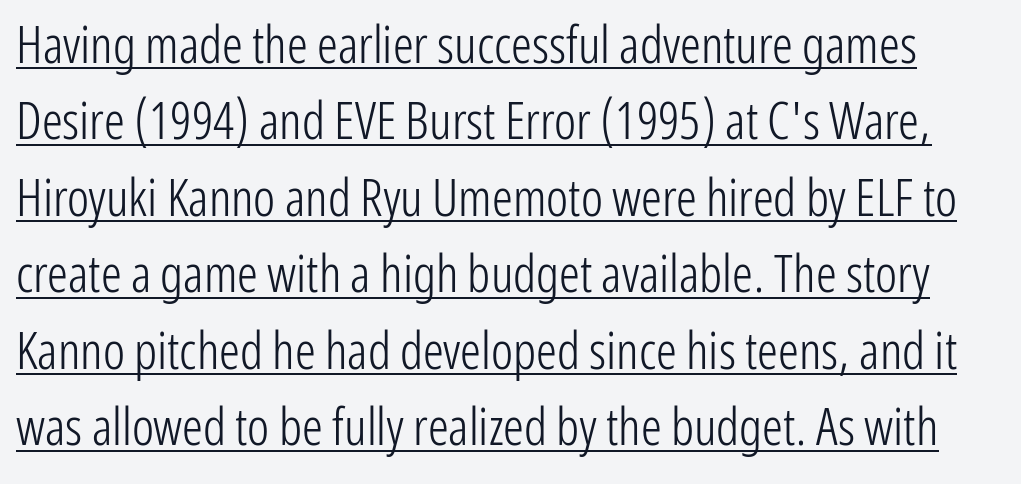
Ordinary non-slanted type is in use. Think of a printed novel: that variable character pitch is what you see here. These glyphs show unthickened strokes, regular width or finer. The glyphs in this specimen are sans serif. The lines sit at an ordinary, default distance from one another. Underlined type.
